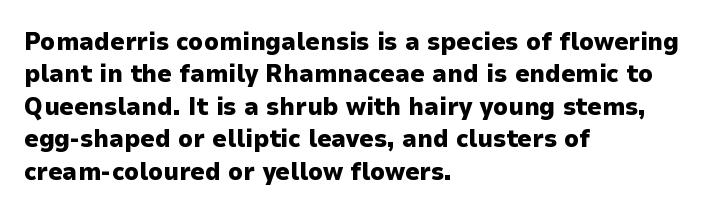
The image shows 25 px bold type, upright; set left-aligned, normal line spacing (1.3x), normal letter spacing, not underlined.
